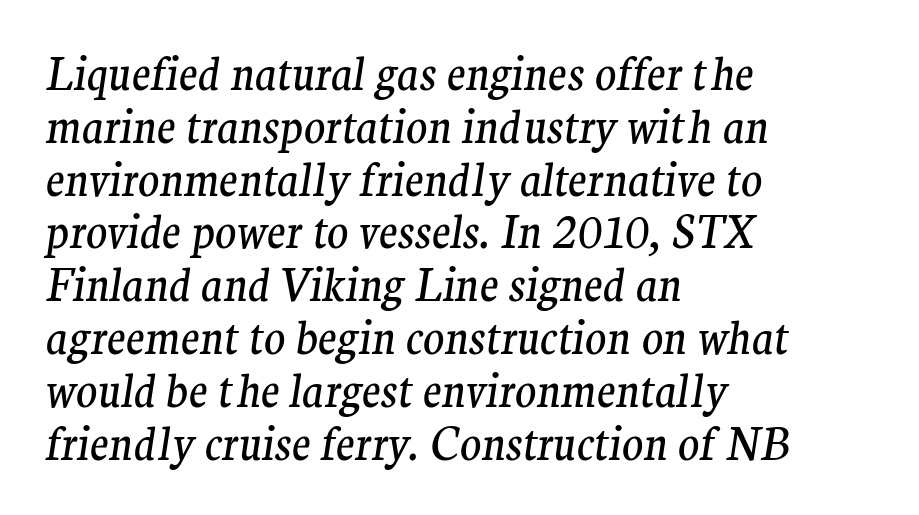
{"serif": "yes", "italic": "yes", "lean": "right", "slant_degrees": 9, "bold": "no", "weight": "regular", "width": "normal", "stroke_contrast": "medium", "x_height": "medium", "monospaced": "no", "underline": "no", "align": "left", "line_spacing_ratio": 1.2, "letter_spacing": "normal", "letter_spacing_em": 0.0, "glyph_px": 44}
